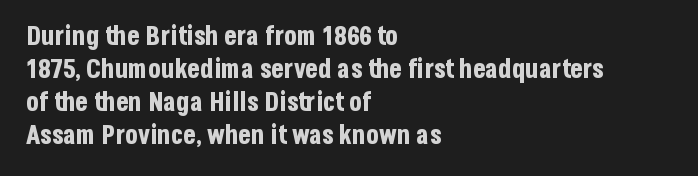
The image shows 26 px bold type, upright; set left-aligned, normal line spacing (1.27x), normal letter spacing, not underlined.
